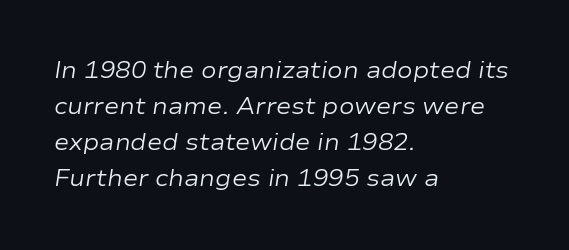
The image shows 23 px text type, italic (leaning right); set left-aligned, normal line spacing (1.57x), normal letter spacing, not underlined.
